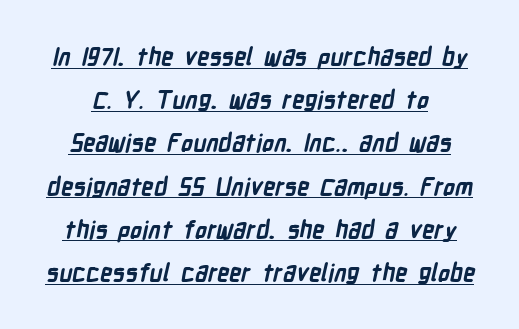
Q: Is the text bold? A: Yes.
Q: Is the text underlined? A: Yes.
Q: Is the spacing between letters normal or unusually wide? A: Normal.
